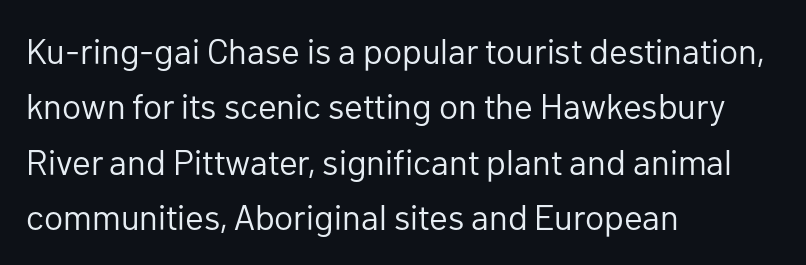
Q: Is the text bold? A: No.
Q: Is the text italic (slanted)? A: No, it is upright.
Q: Is the typeface a serif or a sans-serif typeface? A: Sans-serif.
Q: Is the text underlined? A: No.
Q: How is the paragraph aligned? A: Left-aligned.
Q: Is the spacing between letters normal or unusually wide? A: Normal.
Q: Is the spacing between lines tight, normal or loose? A: Normal.
Q: Width (condensed, normal, or wide)? A: Normal.
Q: Stroke contrast? A: Low.
Q: x-height? A: Medium.
Q: Monospaced? A: No.
